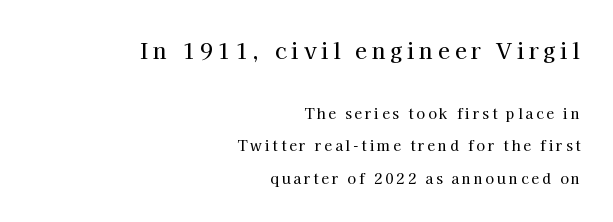
Q: Is the text italic (slanted)? A: No, it is upright.
Q: Is the text underlined? A: No.
Q: How is the paragraph aligned? A: Right-aligned.
Q: Is the spacing between letters normal or unusually wide? A: Unusually wide.
Q: Is the spacing between lines tight, normal or loose? A: Loose.
Q: Which block of text is set in a larger size, the first (top) or the second (bottom)? A: The first (top) one.
